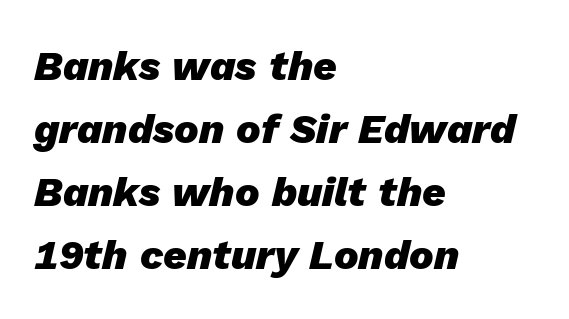
The image shows 41 px heavy type, italic (leaning right); set left-aligned, normal line spacing (1.54x), normal letter spacing, not underlined; low stroke contrast and a medium x-height.
